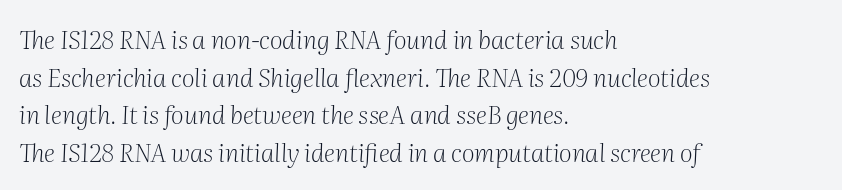
{"italic": "yes", "lean": "right", "slant_degrees": 2, "bold": "no", "underline": "no", "align": "left", "line_spacing": "normal", "line_spacing_ratio": 1.51, "letter_spacing": "normal", "letter_spacing_em": 0.0, "glyph_px": 25}
